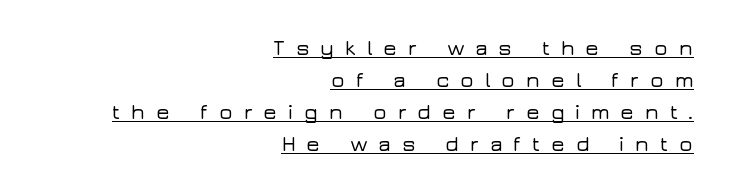
{"italic": "no", "underline": "yes", "align": "right", "line_spacing": "normal", "line_spacing_ratio": 1.53, "letter_spacing": "wide", "letter_spacing_em": 0.5, "glyph_px": 21}
